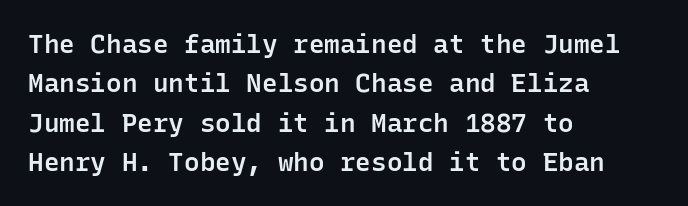
Q: Is the text bold? A: Semi-bold.
Q: Is the text italic (slanted)? A: No, it is upright.
Q: Is the text underlined? A: No.
Q: How is the paragraph aligned? A: Left-aligned.
Q: Is the spacing between letters normal or unusually wide? A: Normal.
Q: Is the spacing between lines tight, normal or loose? A: Normal.
